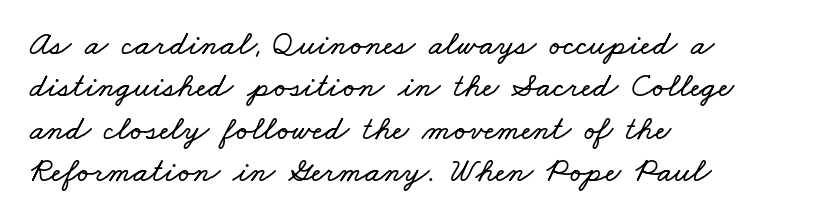
Q: Is the text underlined? A: No.
Q: How is the paragraph aligned? A: Left-aligned.
Q: Is the spacing between letters normal or unusually wide? A: Normal.
Q: Is the spacing between lines tight, normal or loose? A: Normal.
Q: Width (condensed, normal, or wide)? A: Wide.
Q: Stroke contrast? A: Low.
Q: x-height? A: Small.
Q: Monospaced? A: No.
